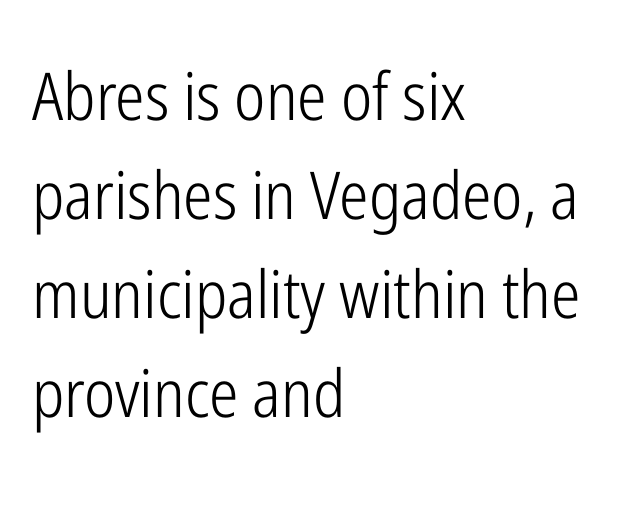
Posture: upright roman. Nobody touched the tracking dial on this one. Proportional: the letters do not fall into vertical columns. The rendering uses a moderate line-height, typical for paragraphs.
